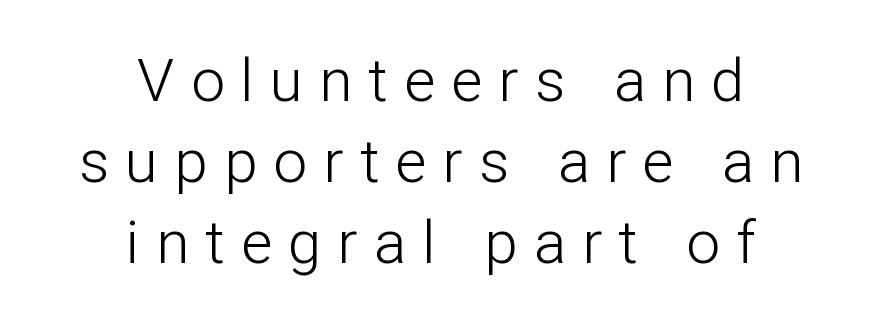
Q: Is the text bold? A: No.
Q: Is the text italic (slanted)? A: No, it is upright.
Q: Is the typeface a serif or a sans-serif typeface? A: Sans-serif.
Q: Is the text underlined? A: No.
Q: How is the paragraph aligned? A: Centered.
Q: Is the spacing between letters normal or unusually wide? A: Unusually wide.
Q: Is the spacing between lines tight, normal or loose? A: Normal.
Q: Width (condensed, normal, or wide)? A: Normal.
Q: Stroke contrast? A: Low.
Q: x-height? A: Medium.
Q: Monospaced? A: No.
